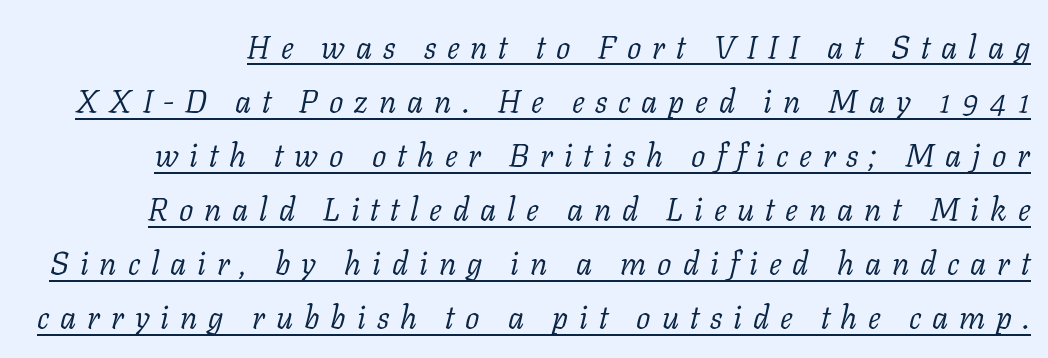
Stroke thickness stays within the range of a standard reading face or lighter. Leading matches the norm, producing a regular column. These lines are rendered in a variable-pitch font. Posture: slanted. Words appear elongated and porous because spacing is wide. Letterform terminals end in serifs throughout the passage.
